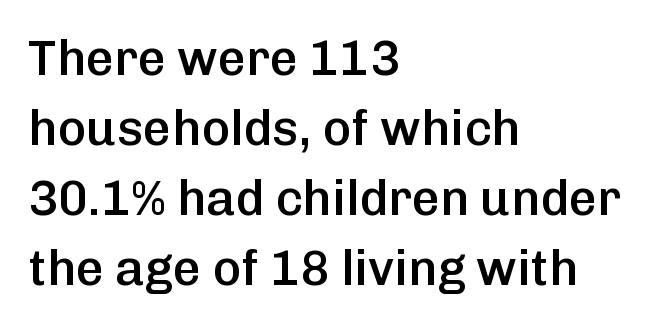
The image shows 49 px semibold sans-serif type, upright; set left-aligned, normal line spacing (1.43x), normal letter spacing, not underlined; low stroke contrast and a medium x-height.
